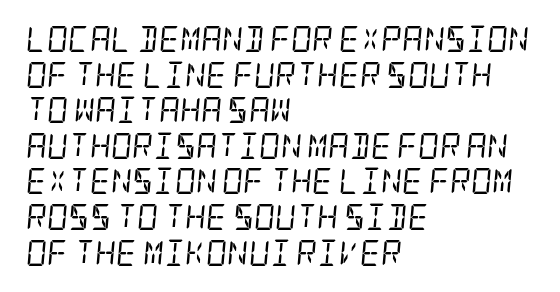
The passage is arranged the way most books set body copy — flush left. Leading matches the norm, producing a regular column. Designer's note — italics engaged. Honestly, there is no underline to notice here at all. Stroke mass is kept to a normal reading level or below. The type is set solid horizontally, with unmodified tracking.
